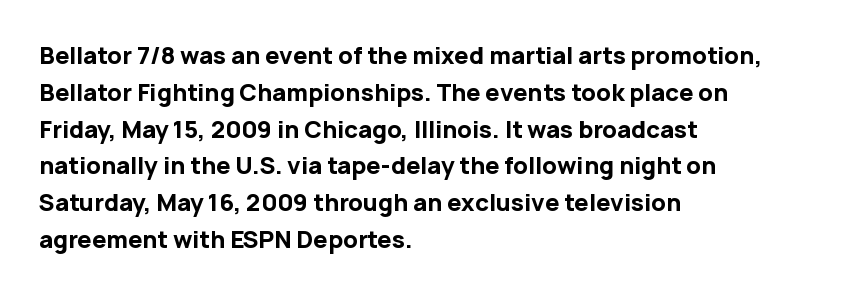
Q: Is the text bold? A: Yes.
Q: Is the text italic (slanted)? A: No, it is upright.
Q: Is the text underlined? A: No.
Q: How is the paragraph aligned? A: Left-aligned.
Q: Is the spacing between letters normal or unusually wide? A: Normal.
Q: Is the spacing between lines tight, normal or loose? A: Normal.
